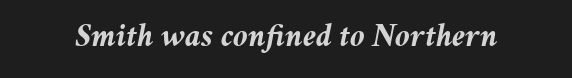
Q: Is the text bold? A: Yes.
Q: Is the text italic (slanted)? A: Yes, it leans right by about 11 degrees.
Q: Is the text underlined? A: No.
Q: Is the spacing between letters normal or unusually wide? A: Normal.
Q: Width (condensed, normal, or wide)? A: Normal.
Q: Stroke contrast? A: Medium.
Q: x-height? A: Medium.
Q: Monospaced? A: No.
